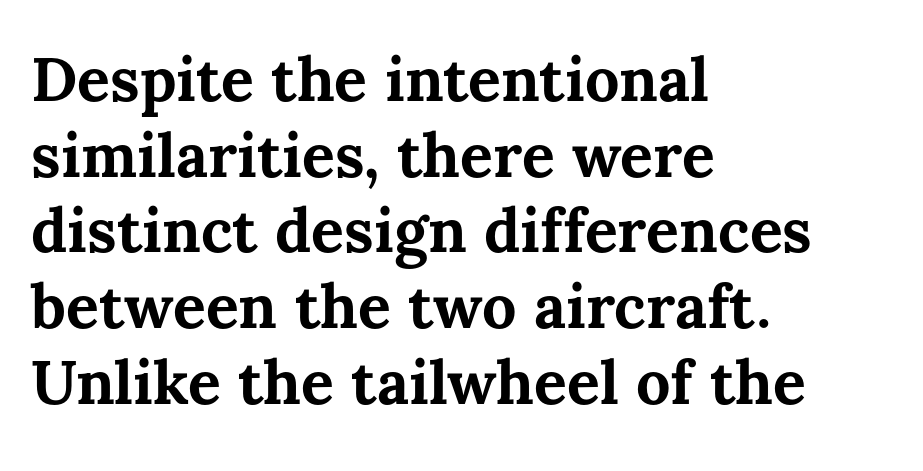
Q: Is the text bold? A: Yes.
Q: Is the text italic (slanted)? A: No, it is upright.
Q: Is the text underlined? A: No.
Q: How is the paragraph aligned? A: Left-aligned.
Q: Is the spacing between letters normal or unusually wide? A: Normal.
Q: Width (condensed, normal, or wide)? A: Normal.
Q: Stroke contrast? A: Medium.
Q: x-height? A: Medium.
Q: Monospaced? A: No.
